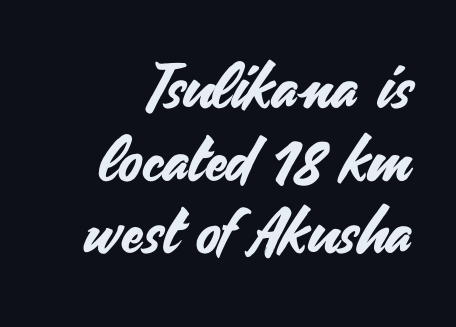
{"serif": "no", "width": "normal", "stroke_contrast": "medium", "x_height": "small", "monospaced": "no", "underline": "no", "line_spacing_ratio": 1.17, "letter_spacing": "normal", "letter_spacing_em": 0.0, "glyph_px": 62}
